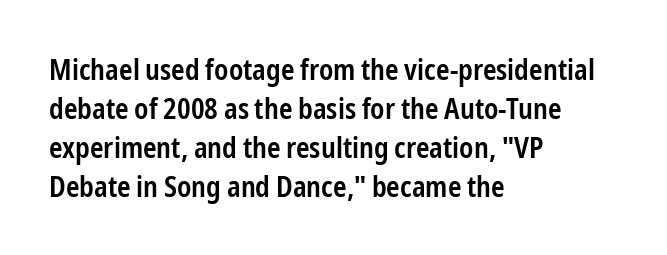
In terms of weight, the rendering is demibold, just under bold. This is the regular roman posture of the typeface. Proportional: the letters do not fall into vertical columns. Nobody touched the tracking dial on this one. Just letters on the line, the space beneath them empty. Typographically, this falls in the sans-serif category.
